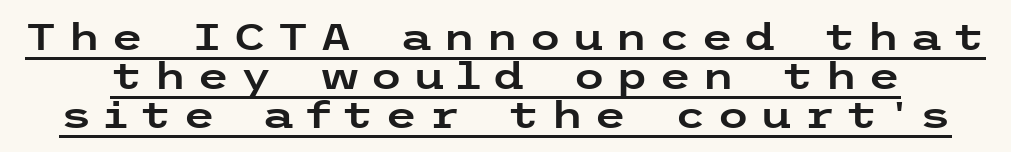
The image shows 37 px wide sans-serif type, upright; set tight line spacing (1.05x), unusually wide letter spacing (+0.29 em), underlined; low stroke contrast and a medium x-height.
